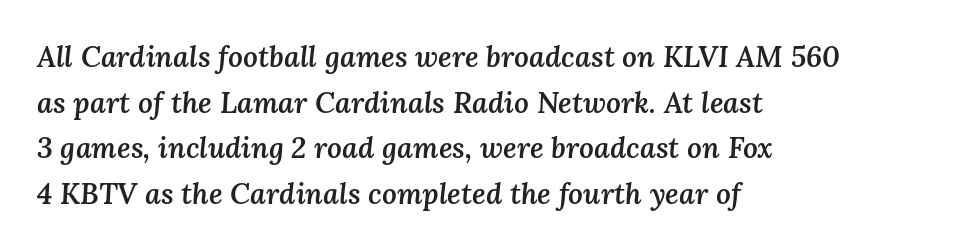
These lines are rendered in a variable-pitch font. The letters sit at their default tracking, neither squeezed nor spread. Rows of type keep a routine distance in the vertical direction. Style check: oblique. Words float on clear page, feet unadorned. One-word summary of the alignment: left.
